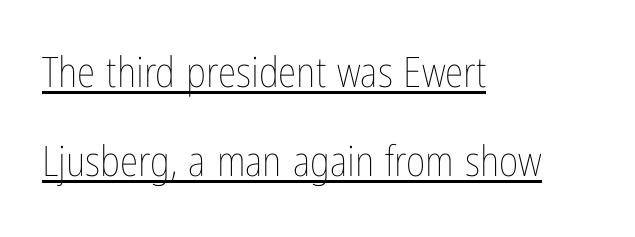
Q: Is the text bold? A: No.
Q: Is the text italic (slanted)? A: No, it is upright.
Q: Is the text underlined? A: Yes.
Q: How is the paragraph aligned? A: Left-aligned.
Q: Is the spacing between letters normal or unusually wide? A: Normal.
Q: Is the spacing between lines tight, normal or loose? A: Loose.
Q: Width (condensed, normal, or wide)? A: Condensed.
Q: Stroke contrast? A: Low.
Q: x-height? A: Medium.
Q: Monospaced? A: No.
